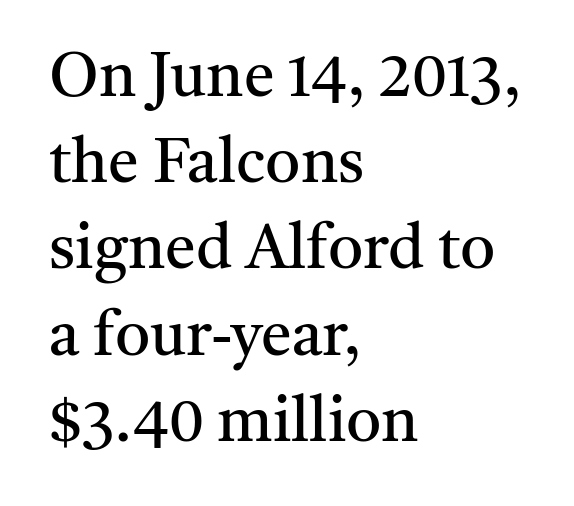
Summary of vertical rhythm: regular, with standard interline spacing. The typeface chosen for these lines features serifs. The lettering stays uniformly vertical, giving the passage a roman look. The letters advance in unequal steps, a hallmark of proportional type. Caption: face not bold, strokes unweighted.
